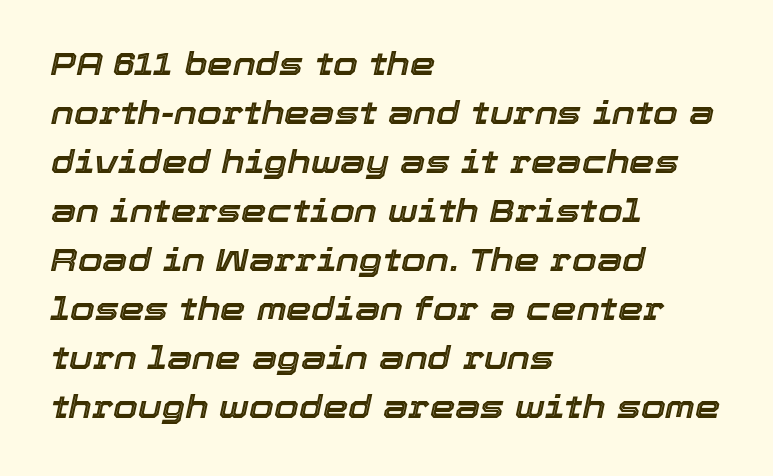
The face used here is proportionally spaced, like ordinary book or web type. Emphasis-style slanted type is in use. Glyph-to-glyph distance matches everyday printed text. Whoever set this chose a conventional vertical rhythm. Short and long lines alike share a common starting point at left. The zone under the glyphs is completely vacant.
